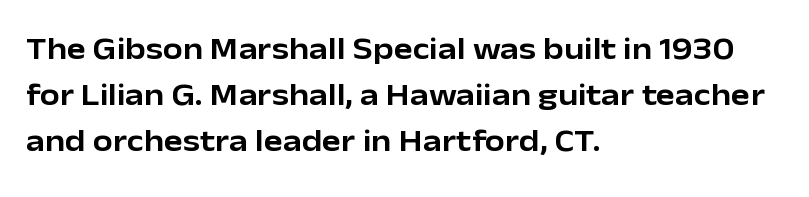
If you measured baseline to baseline, you'd find a middling distance. Characters remain perfectly vertical along every line. The text was rendered using a sans face with plain stroke endings. Is this a fixed-width face? No — the glyphs have proportional, varying widths. The specimen omits any rule beneath the text block's lines.
